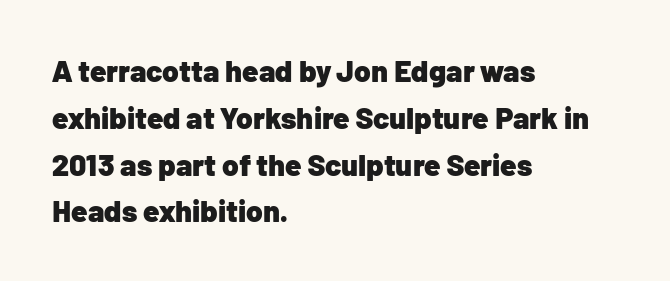
The image shows 30 px heavy sans-serif type, upright; set left-aligned, normal line spacing (1.56x), normal letter spacing, not underlined; low stroke contrast and a medium x-height.
